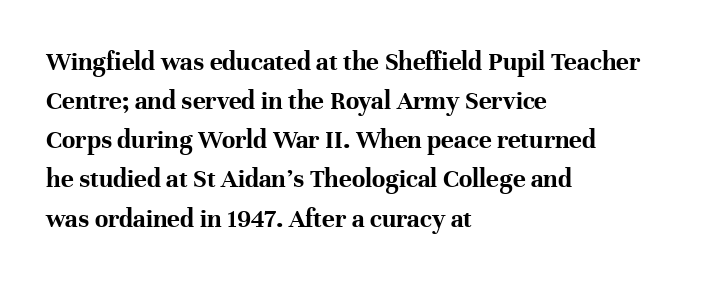
The typography opts for an upright posture over an oblique one. The face used here has the dense, thick strokes of a bold. Words float on clear page, feet unadorned. The typesetter chose a ragged-right arrangement here.
